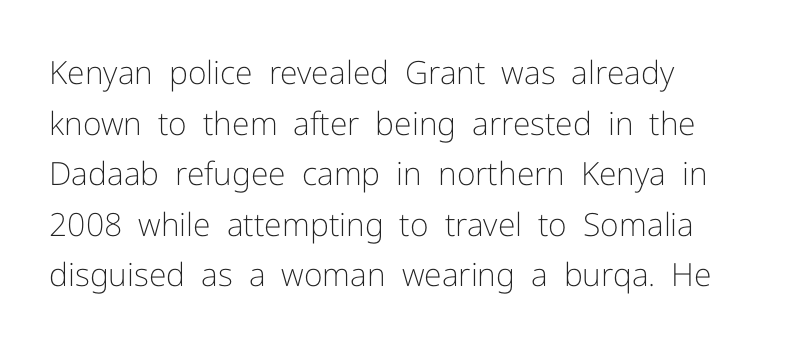
The image shows 32 px light sans-serif type, upright; set left-aligned, normal line spacing (1.58x), normal letter spacing, not underlined; low stroke contrast and a medium x-height.
